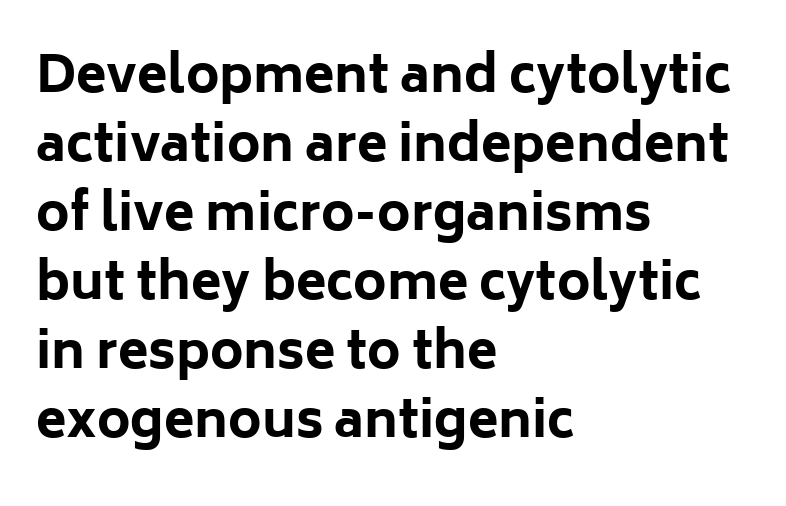
The rendering uses natural spacing where letterforms have individual widths. Posture: vertical. The lines sit at an ordinary, default distance from one another. Emphasis by weight is at full strength: bold. Is this a sans? Yes — the strokes have no serifs.
